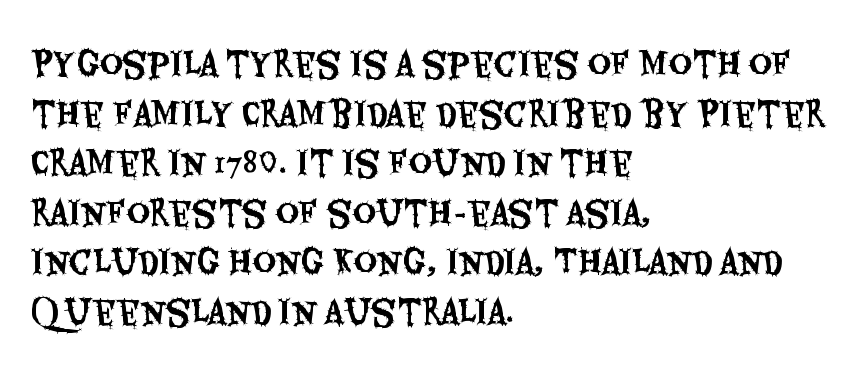
The area under the type is left untouched. A student would call this left alignment; a typographer would say flush left, rag right. A typesetter would label this face a sans. The passage shown is typed in a proportional face where columns would drift. Italic: no, the glyphs are upright roman. Rows of type keep a routine distance in the vertical direction.
